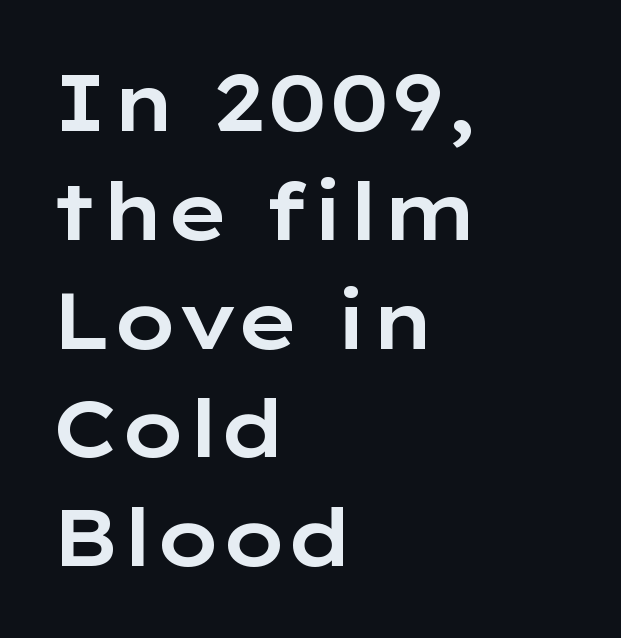
This sample has the flowing, uneven cadence of proportional lettering. Nope, not italic — everything's standing straight. The glyphs are unaccompanied by any horizontal stroke below them. Classification — sans serif. Glyph-to-glyph distance matches everyday printed text.
